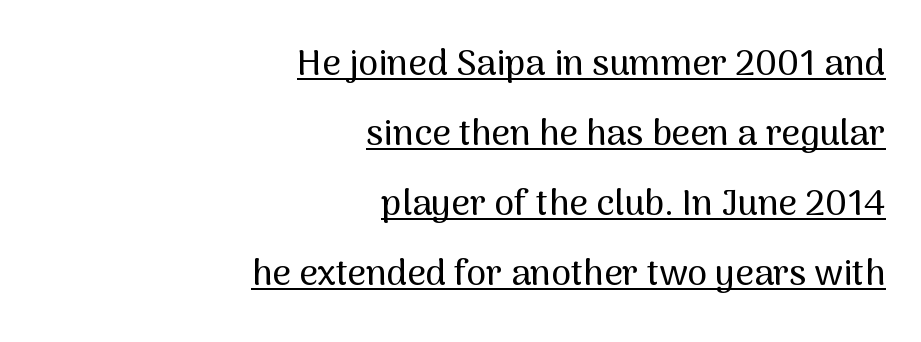
Examine the stroke ends and you'll find no serifs. You can see a thin bar hugging the bottom of the glyphs. Here the designer chose a conventional face with non-uniform glyph widths. The paragraph shown leans on its right margin.
